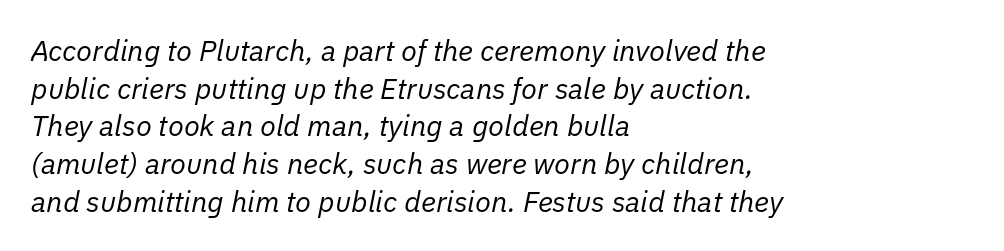
Stroke thickness stays within the range of a standard reading face or lighter. Bare-footed words on every line. The lines are quadded left. An italicized treatment has been applied to the whole sample. Whoever set this chose a conventional vertical rhythm.
